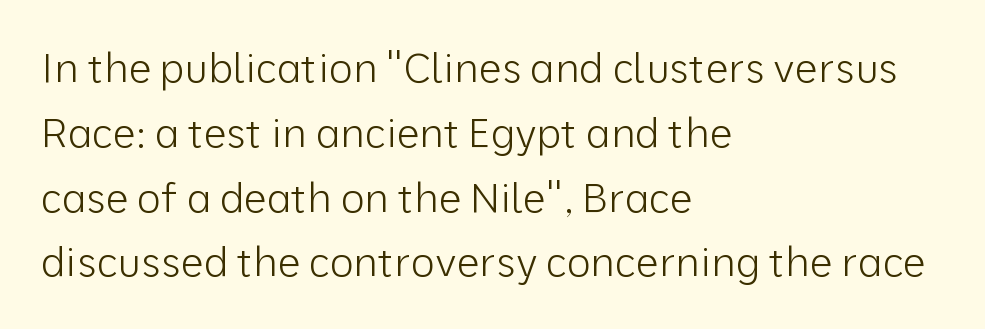
Q: Is the text bold? A: No.
Q: Is the text italic (slanted)? A: No, it is upright.
Q: Is the typeface a serif or a sans-serif typeface? A: Sans-serif.
Q: Is the text underlined? A: No.
Q: How is the paragraph aligned? A: Left-aligned.
Q: Is the spacing between letters normal or unusually wide? A: Normal.
Q: Is the spacing between lines tight, normal or loose? A: Normal.
Q: Width (condensed, normal, or wide)? A: Normal.
Q: Stroke contrast? A: Low.
Q: x-height? A: Medium.
Q: Monospaced? A: No.
